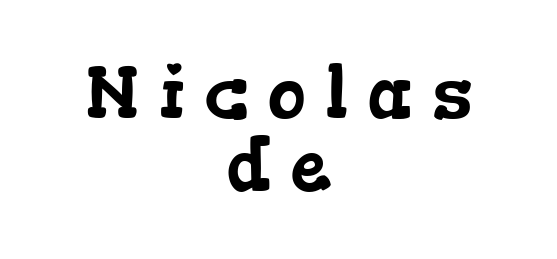
Q: Is the typeface a serif or a sans-serif typeface? A: Serif.
Q: Is the text underlined? A: No.
Q: How is the paragraph aligned? A: Centered.
Q: Is the spacing between letters normal or unusually wide? A: Unusually wide.
Q: Is the spacing between lines tight, normal or loose? A: Tight.
Q: Width (condensed, normal, or wide)? A: Wide.
Q: Stroke contrast? A: Low.
Q: x-height? A: Medium.
Q: Monospaced? A: No.
